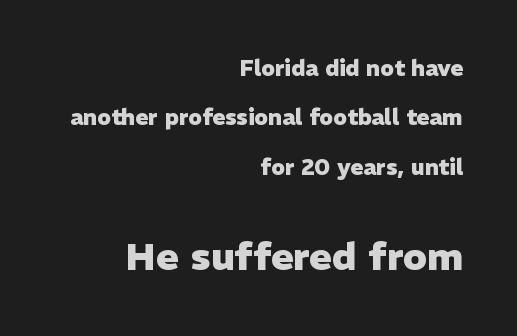
The image shows 38 px heavy sans-serif type, upright; set right-aligned, loose line spacing (2.24x), normal letter spacing, not underlined; the second (bottom) block is 1.73x larger; low stroke contrast and a medium x-height.
